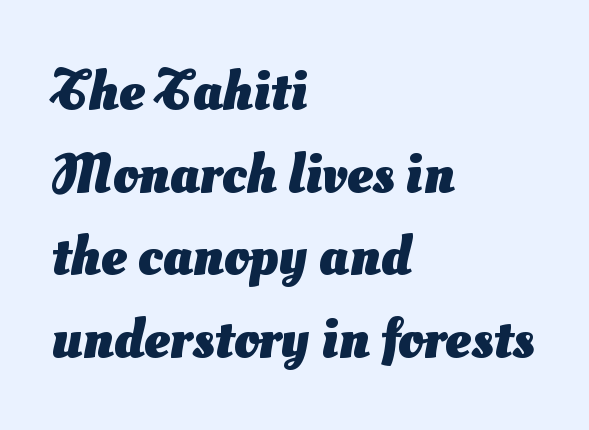
Is this a fixed-width face? No — the glyphs have proportional, varying widths. Typeset ragged right — the left edge is the straight one. Caption: standard tracking, unaltered. Words float on clear page, feet unadorned. Note: no serifs on the glyphs. Heft: maximum for text — a bold.
